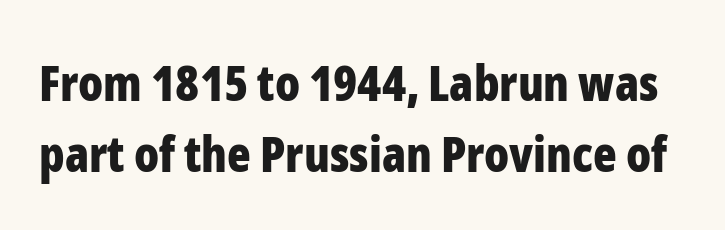
Q: Is the text bold? A: Yes.
Q: Is the text italic (slanted)? A: No, it is upright.
Q: Is the typeface a serif or a sans-serif typeface? A: Sans-serif.
Q: Is the text underlined? A: No.
Q: Is the spacing between letters normal or unusually wide? A: Normal.
Q: Is the spacing between lines tight, normal or loose? A: Normal.
Q: Width (condensed, normal, or wide)? A: Condensed.
Q: Stroke contrast? A: Low.
Q: x-height? A: Medium.
Q: Monospaced? A: No.
